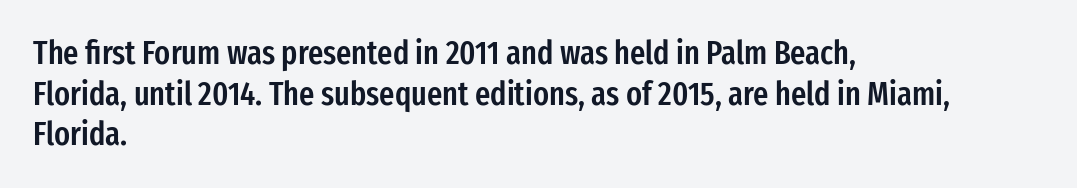
The image shows 33 px semibold, condensed sans-serif type, upright; set left-aligned, line spacing 1.23x, normal letter spacing, not underlined; low stroke contrast and a medium x-height.
